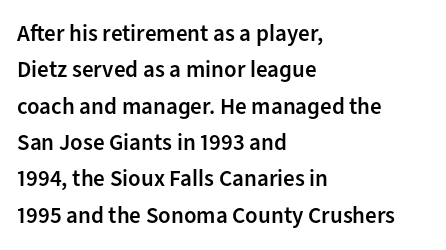
{"italic": "no", "bold": "semi", "underline": "no", "align": "left", "line_spacing": "normal", "line_spacing_ratio": 1.58, "letter_spacing": "normal", "letter_spacing_em": 0.0, "glyph_px": 23}
